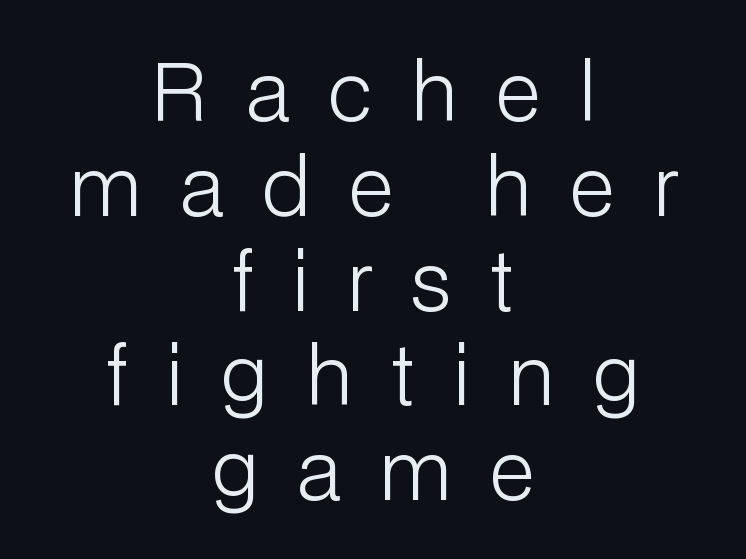
Q: Is the text bold? A: No.
Q: Is the text italic (slanted)? A: No, it is upright.
Q: Is the typeface a serif or a sans-serif typeface? A: Sans-serif.
Q: Is the text underlined? A: No.
Q: How is the paragraph aligned? A: Centered.
Q: Is the spacing between letters normal or unusually wide? A: Unusually wide.
Q: Width (condensed, normal, or wide)? A: Normal.
Q: Stroke contrast? A: Low.
Q: x-height? A: Medium.
Q: Monospaced? A: No.
